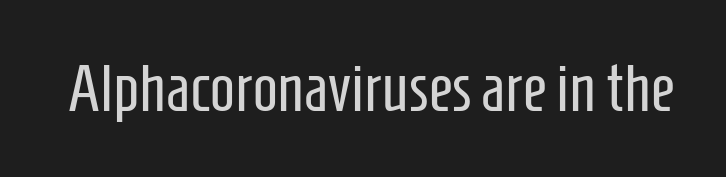
The image shows 66 px regular-weight, condensed sans-serif type, upright; set normal letter spacing, not underlined; low stroke contrast and a medium x-height.
